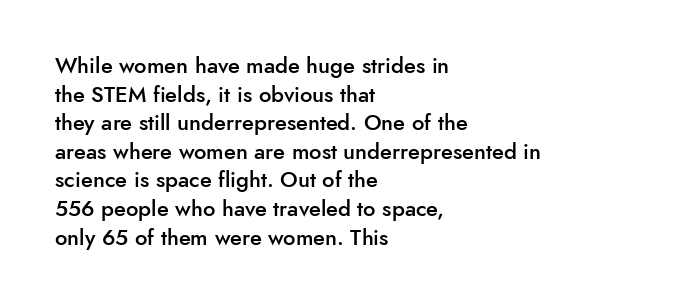
The image shows 22 px text type, upright; set left-aligned, normal line spacing (1.3x), normal letter spacing, not underlined.
